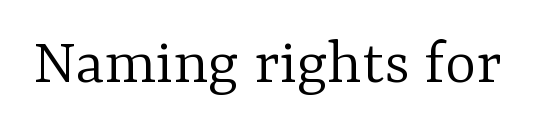
These lines are composed in type with serifs. Note the varied advance widths — an 'i' is clearly narrower than an 'm'. Check the space under the baseline: it is left empty. Stroke thickness stays within the range of a standard reading face or lighter. Rendered with straight, roman letterforms. Short note: letters normally spaced.
